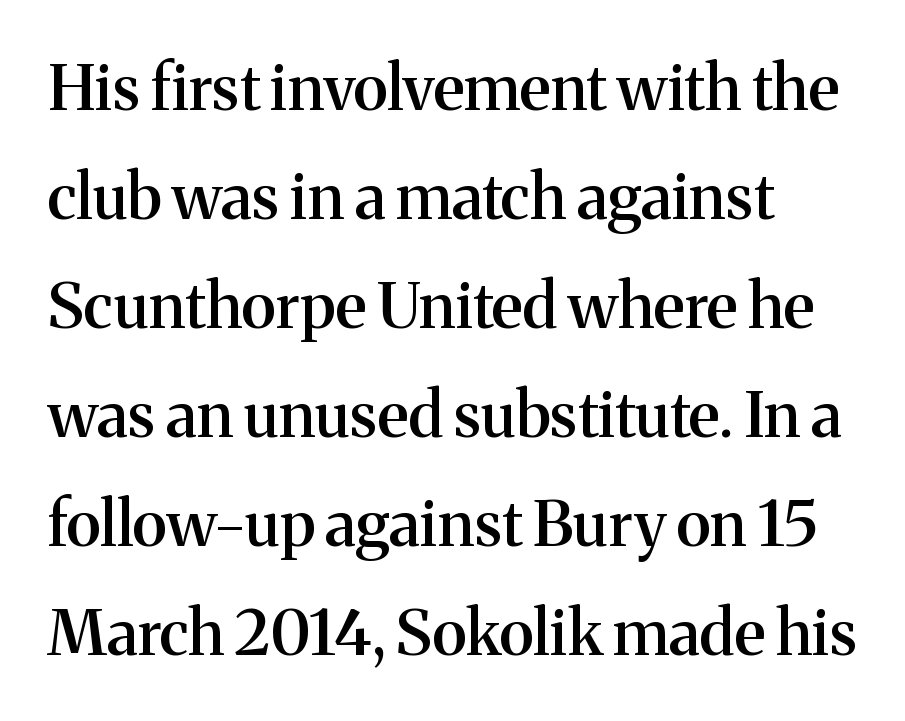
What kind of face is this? One with serifs. The typography opts for an upright posture over an oblique one. Horizontally, the lines are justified to the leading edge only. Typesetter's note: demi weight, one step under bold.
